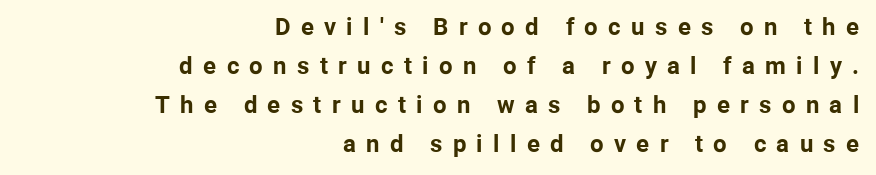
Q: Is the text bold? A: Yes.
Q: Is the text italic (slanted)? A: No, it is upright.
Q: Is the text underlined? A: No.
Q: How is the paragraph aligned? A: Right-aligned.
Q: Is the spacing between letters normal or unusually wide? A: Unusually wide.
Q: Is the spacing between lines tight, normal or loose? A: Normal.
